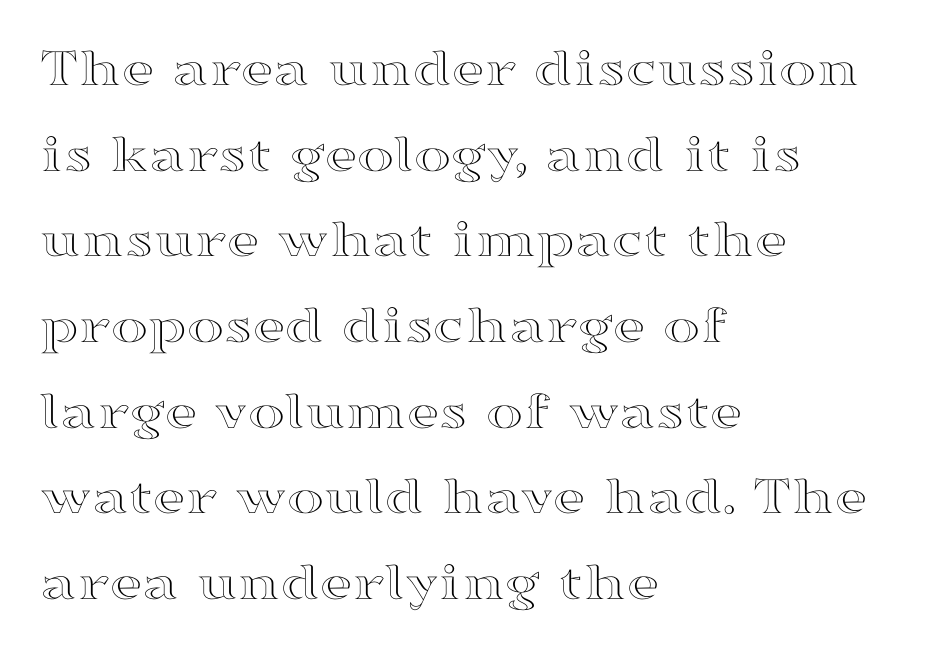
Q: Is the text italic (slanted)? A: No, it is upright.
Q: Is the text underlined? A: No.
Q: How is the paragraph aligned? A: Left-aligned.
Q: Is the spacing between letters normal or unusually wide? A: Normal.
Q: Is the spacing between lines tight, normal or loose? A: Normal.
Q: Width (condensed, normal, or wide)? A: Wide.
Q: x-height? A: Medium.
Q: Monospaced? A: No.
